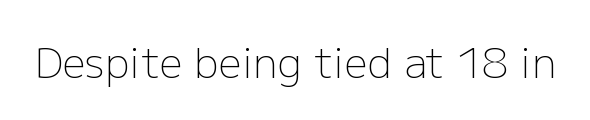
{"serif": "no", "italic": "no", "bold": "no", "weight": "light", "width": "normal", "stroke_contrast": "low", "x_height": "medium", "monospaced": "no", "underline": "no", "letter_spacing": "normal", "letter_spacing_em": 0.0, "glyph_px": 41}
